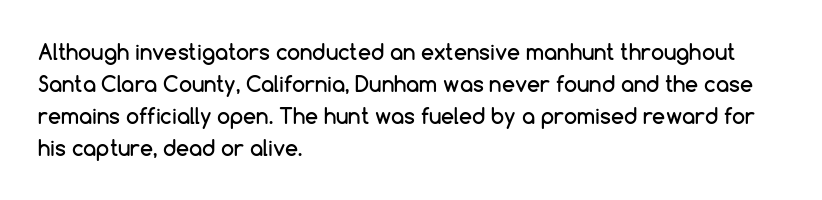
Layout note: lines flush left. The string is rendered with underlining switched off. The line texture is even and compact thanks to regular tracking. A roman cut, with each character standing at attention. The space between consecutive lines is moderate.
